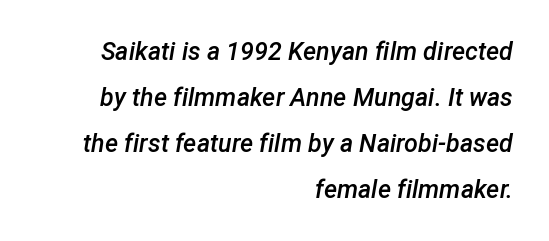
Only glyphs here, with clear space below each row. Observe the ordinary spacing: letters are neighbours, not strangers. Every letter is mildly thick-stroked: semibold rather than bold. There's an unmistakable incline to the writing here.
